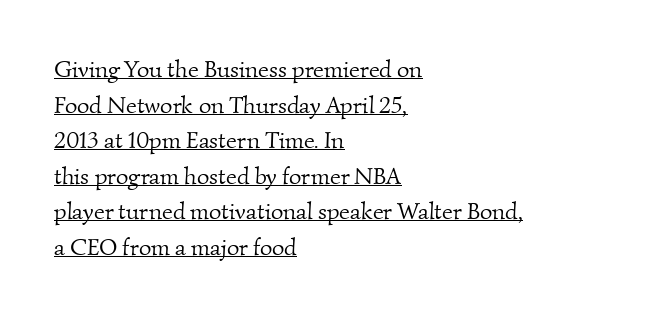
Q: Is the text bold? A: No.
Q: Is the text underlined? A: Yes.
Q: How is the paragraph aligned? A: Left-aligned.
Q: Is the spacing between letters normal or unusually wide? A: Normal.
Q: Is the spacing between lines tight, normal or loose? A: Normal.
